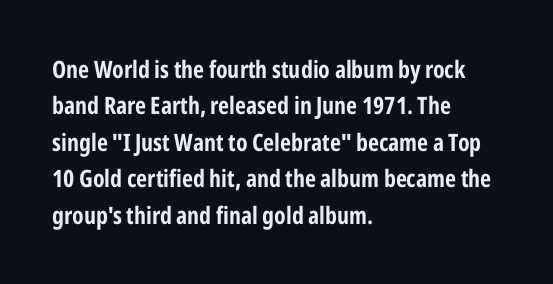
{"italic": "no", "underline": "no", "align": "left", "line_spacing": "normal", "line_spacing_ratio": 1.52, "letter_spacing": "normal", "letter_spacing_em": 0.0, "glyph_px": 24}
